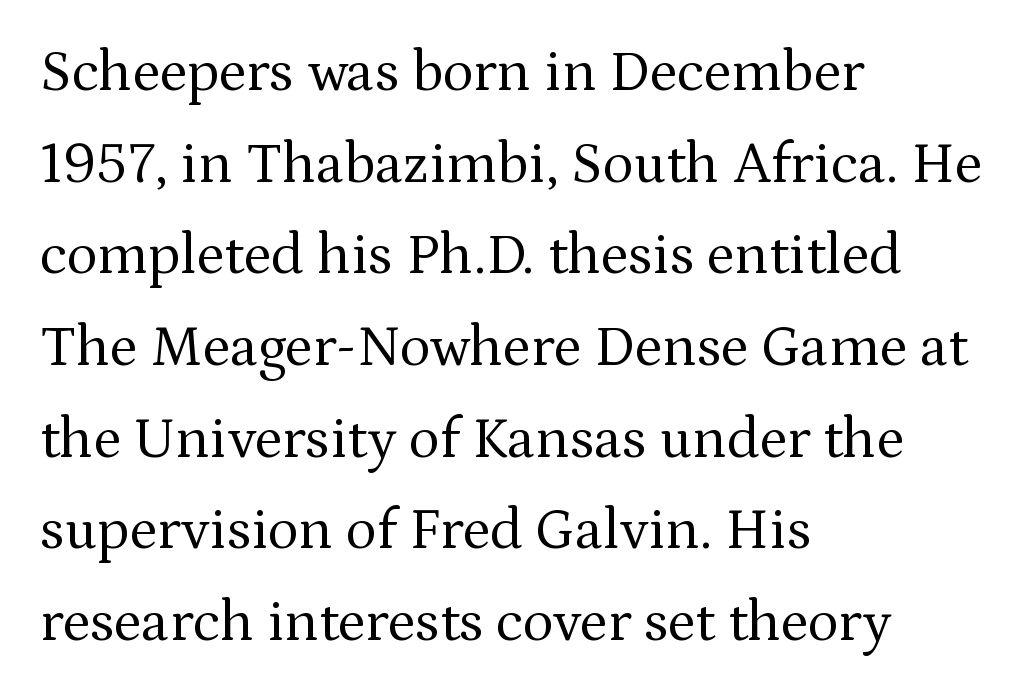
The image shows 58 px regular-weight serif type, upright; set left-aligned, normal line spacing (1.58x), normal letter spacing, not underlined; medium stroke contrast and a medium x-height.
